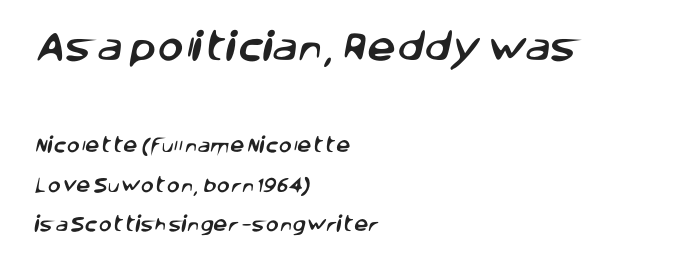
Caption: upper text group enlarged, lower text group reduced. One glance says open: line gaps are wider than usual. The gap between lines stays unmarked. Is this a fixed-width face? No — the glyphs have proportional, varying widths.
